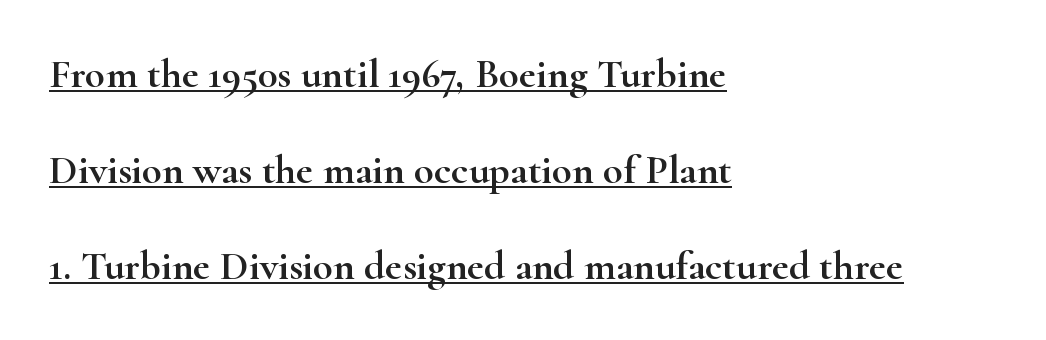
The image shows 41 px wide serif type, upright; set left-aligned, loose line spacing (2.34x), normal letter spacing, underlined; high stroke contrast and a small x-height.
